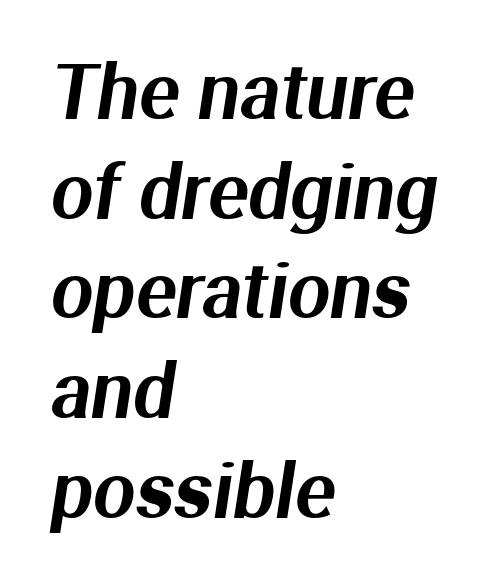
Q: Is the typeface a serif or a sans-serif typeface? A: Sans-serif.
Q: Is the text underlined? A: No.
Q: How is the paragraph aligned? A: Left-aligned.
Q: Is the spacing between letters normal or unusually wide? A: Normal.
Q: Is the spacing between lines tight, normal or loose? A: Normal.
Q: Width (condensed, normal, or wide)? A: Normal.
Q: Stroke contrast? A: Medium.
Q: x-height? A: Medium.
Q: Monospaced? A: No.
